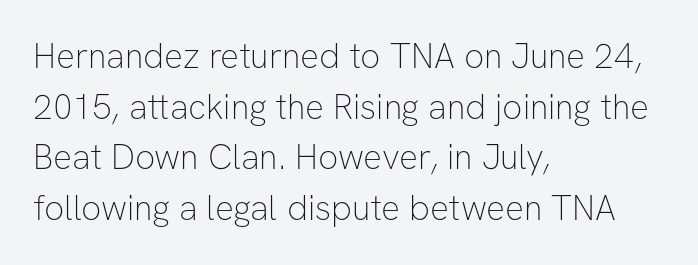
The area under the type is left untouched. Is the letter spacing exaggerated? No — it looks like the ordinary default. A student would call this left alignment; a typographer would say flush left, rag right. Nothing heavy about these letters — not bold at all. Characters remain perfectly vertical along every line. Varying glyph widths throughout — classic text-font behaviour.
